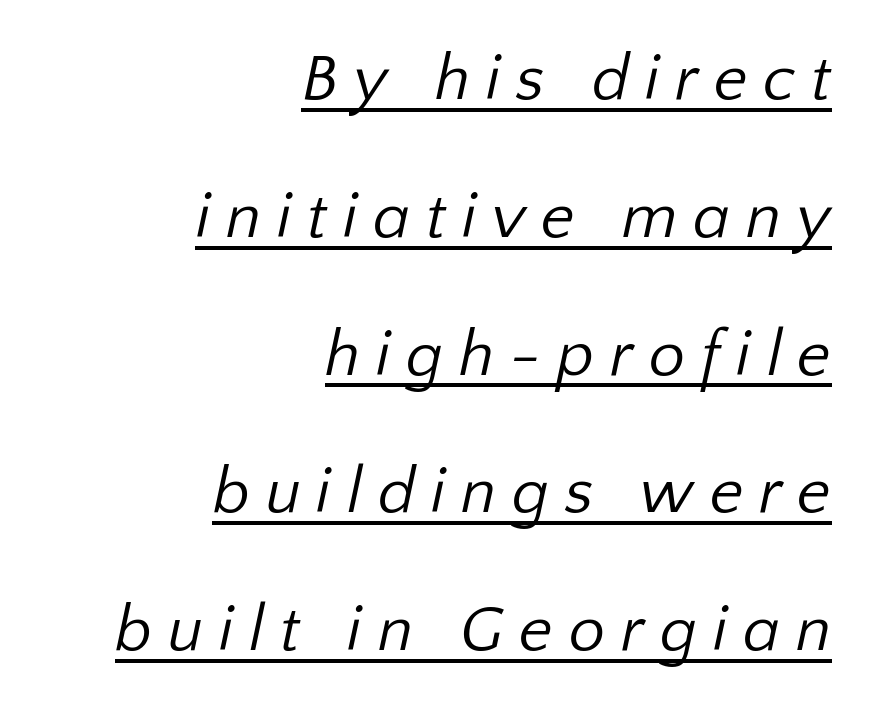
Q: Is the text bold? A: No.
Q: Is the typeface a serif or a sans-serif typeface? A: Sans-serif.
Q: Is the text underlined? A: Yes.
Q: How is the paragraph aligned? A: Right-aligned.
Q: Is the spacing between letters normal or unusually wide? A: Unusually wide.
Q: Is the spacing between lines tight, normal or loose? A: Loose.
Q: Width (condensed, normal, or wide)? A: Normal.
Q: Stroke contrast? A: Low.
Q: x-height? A: Medium.
Q: Monospaced? A: No.
